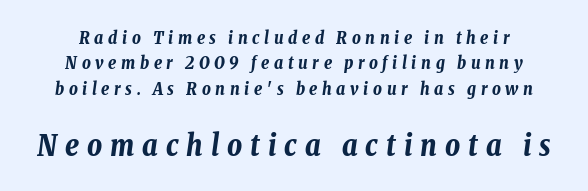
{"italic": "yes", "lean": "right", "slant_degrees": 8, "bold": "yes", "weight": "bold", "width": "condensed", "stroke_contrast": "low", "x_height": "medium", "monospaced": "no", "underline": "no", "line_spacing": "normal", "line_spacing_ratio": 1.5, "letter_spacing": "wide", "letter_spacing_em": 0.27, "larger_block": "second", "size_ratio": 1.71, "glyph_px": 29}
